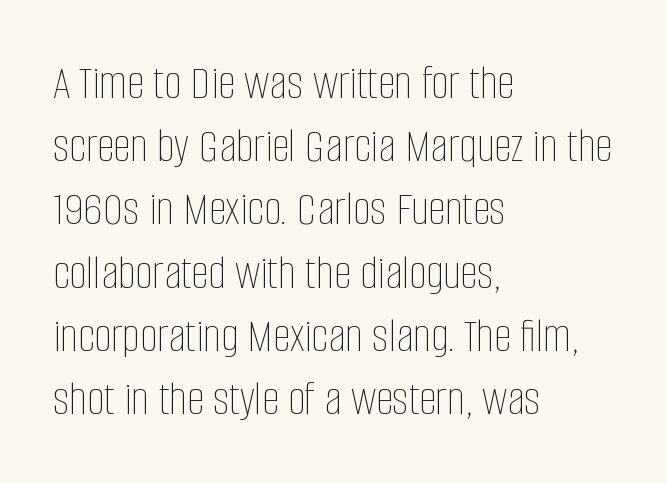
The image shows 49 px thin, condensed type, upright; set left-aligned, normal line spacing (1.29x), normal letter spacing, not underlined; low stroke contrast and a large x-height.
